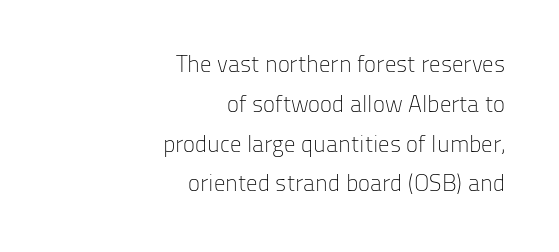
The image shows 23 px text type, upright; set right-aligned, line spacing 1.73x, normal letter spacing, not underlined.
